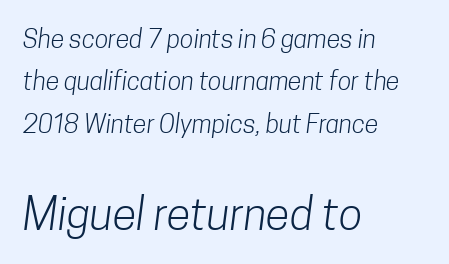
The designer went with a sans here, leaving each stem footless. In terms of leading, this rendering sits right in the middle. A classic flush-left, rag-right setting is used for this passage. The letters advance in unequal steps, a hallmark of proportional type.
